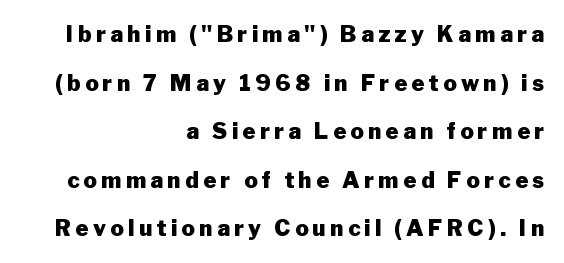
Q: Is the text bold? A: Yes.
Q: Is the text italic (slanted)? A: No, it is upright.
Q: Is the text underlined? A: No.
Q: How is the paragraph aligned? A: Right-aligned.
Q: Is the spacing between letters normal or unusually wide? A: Unusually wide.
Q: Is the spacing between lines tight, normal or loose? A: Loose.
